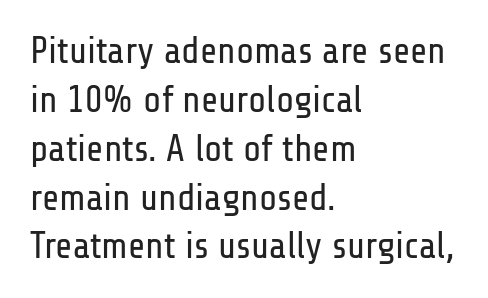
The image shows 37 px regular-weight, condensed sans-serif type, upright; set left-aligned, normal line spacing (1.32x), normal letter spacing, not underlined; low stroke contrast and a medium x-height.
